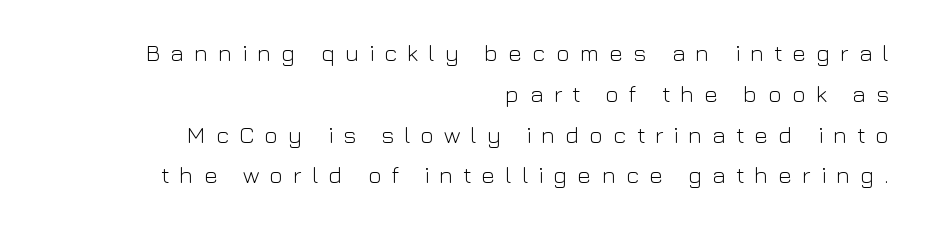
The characters are drawn with everyday or finer stroke widths. The passage shown stacks its lines at a standard gap. Every row of glyphs terminates at an identical x-position on the right. In terms of letterspacing, this is a distinctly airy, spread setting. The type sits square on the baseline with zero lean. The space beneath each line is pristine and unruled.
